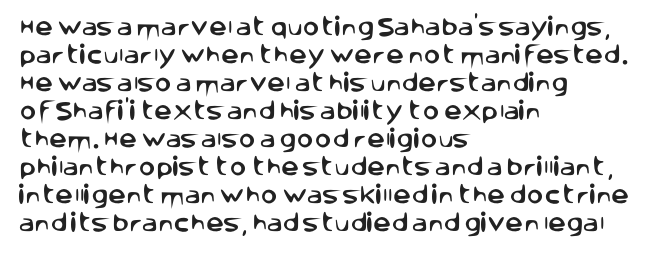
Q: Is the text italic (slanted)? A: No, it is upright.
Q: Is the text underlined? A: No.
Q: How is the paragraph aligned? A: Left-aligned.
Q: Is the spacing between letters normal or unusually wide? A: Normal.
Q: Is the spacing between lines tight, normal or loose? A: Normal.
